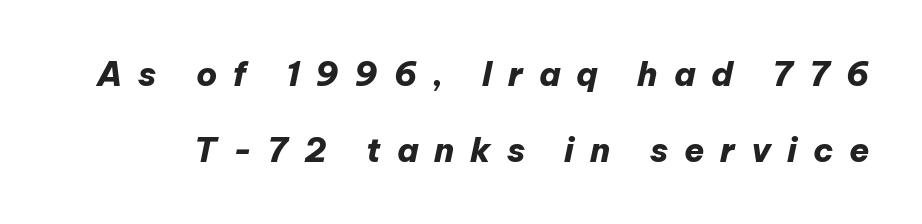
The image shows 33 px heavy type, italic (leaning right); set loose line spacing (2.3x), unusually wide letter spacing (+0.48 em), not underlined; low stroke contrast and a medium x-height.
